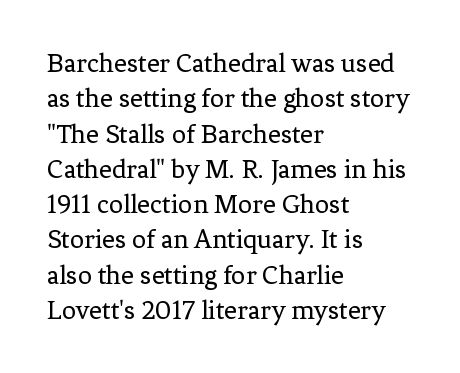
{"serif": "yes", "italic": "no", "bold": "no", "weight": "regular", "width": "normal", "stroke_contrast": "low", "x_height": "medium", "monospaced": "no", "underline": "no", "align": "left", "line_spacing": "normal", "line_spacing_ratio": 1.26, "letter_spacing": "normal", "letter_spacing_em": 0.0, "glyph_px": 28}
